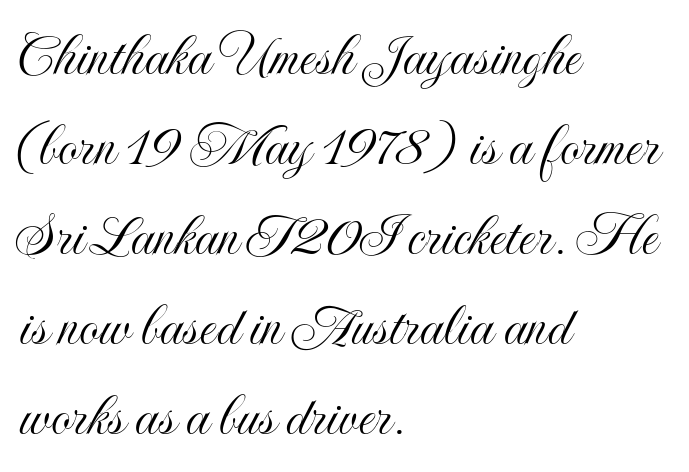
The image shows 63 px condensed type; set left-aligned, normal line spacing (1.43x), normal letter spacing, not underlined; a small x-height.
